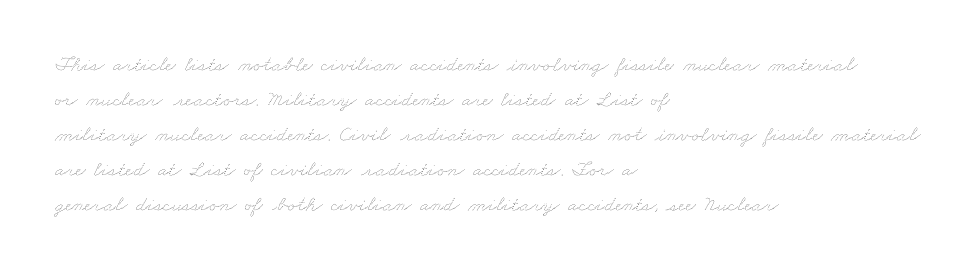
The image shows 22 px text type; set left-aligned, normal line spacing (1.59x), normal letter spacing, not underlined.
